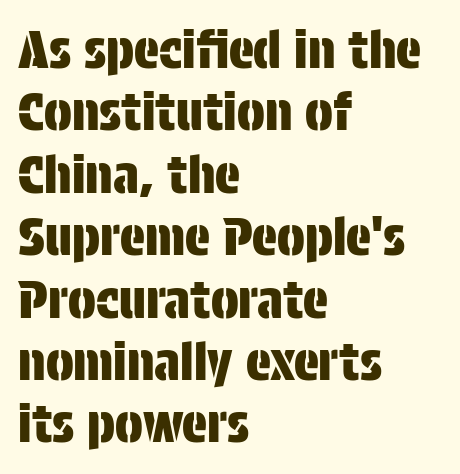
{"serif": "no", "italic": "no", "width": "condensed", "stroke_contrast": "low", "x_height": "large", "monospaced": "no", "underline": "no", "align": "left", "line_spacing_ratio": 1.2, "letter_spacing": "normal", "letter_spacing_em": 0.0, "glyph_px": 52}
